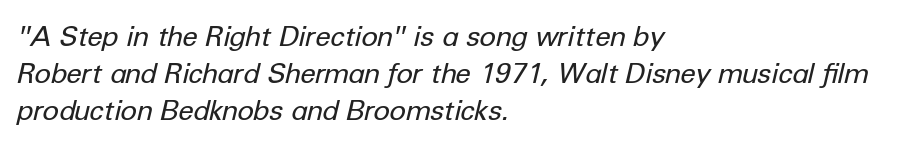
Stem width sits at or under what a default text font uses. In terms of letterspacing, this is plain default setting. Has an underline been added? It has not. The compositor pushed each line to the left boundary. Yep, that's italic — everything's leaning. Each letter keeps its own natural width here, so spacing adapts to shape.
